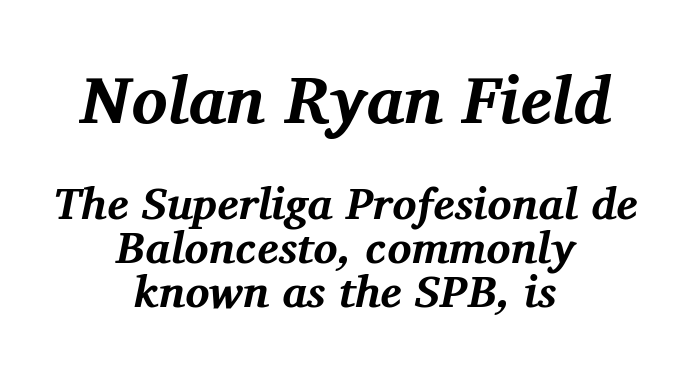
Q: Is the text bold? A: Yes.
Q: Is the text italic (slanted)? A: Yes, it leans right by about 11 degrees.
Q: Is the typeface a serif or a sans-serif typeface? A: Serif.
Q: Is the text underlined? A: No.
Q: How is the paragraph aligned? A: Centered.
Q: Is the spacing between letters normal or unusually wide? A: Normal.
Q: Is the spacing between lines tight, normal or loose? A: Tight.
Q: Which block of text is set in a larger size, the first (top) or the second (bottom)? A: The first (top) one.
Q: Width (condensed, normal, or wide)? A: Normal.
Q: Stroke contrast? A: Medium.
Q: x-height? A: Medium.
Q: Monospaced? A: No.
